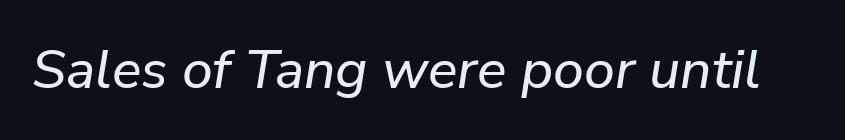
{"italic": "yes", "lean": "right", "slant_degrees": 9, "width": "normal", "stroke_contrast": "low", "x_height": "medium", "monospaced": "no", "underline": "no", "letter_spacing": "normal", "letter_spacing_em": 0.0, "glyph_px": 55}
